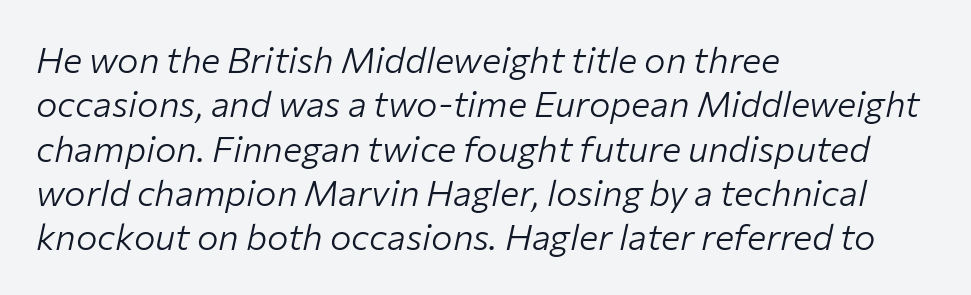
The image shows 36 px light type, italic (leaning right); set left-aligned, line spacing 1.23x, normal letter spacing, not underlined; low stroke contrast and a medium x-height.
